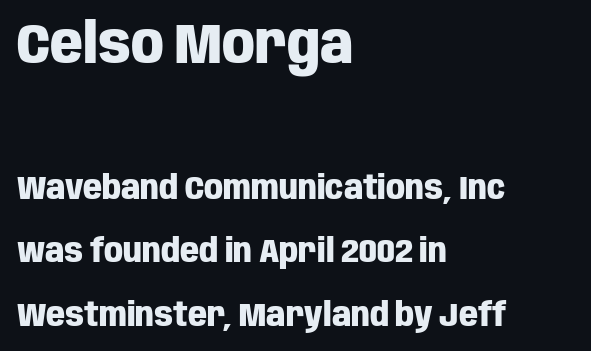
{"serif": "no", "italic": "no", "bold": "yes", "weight": "heavy", "width": "condensed", "stroke_contrast": "low", "x_height": "large", "monospaced": "no", "underline": "no", "align": "left", "line_spacing": "loose", "line_spacing_ratio": 1.92, "letter_spacing": "normal", "letter_spacing_em": 0.0, "larger_block": "first", "size_ratio": 1.73, "glyph_px": 57}
